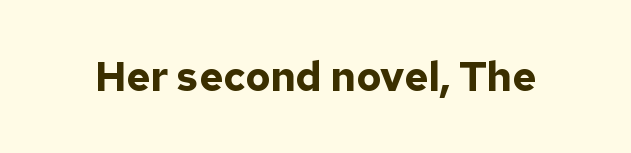
Q: Is the text bold? A: Yes.
Q: Is the text italic (slanted)? A: No, it is upright.
Q: Is the typeface a serif or a sans-serif typeface? A: Sans-serif.
Q: Is the text underlined? A: No.
Q: Is the spacing between letters normal or unusually wide? A: Normal.
Q: Width (condensed, normal, or wide)? A: Normal.
Q: Stroke contrast? A: Low.
Q: x-height? A: Medium.
Q: Monospaced? A: No.
